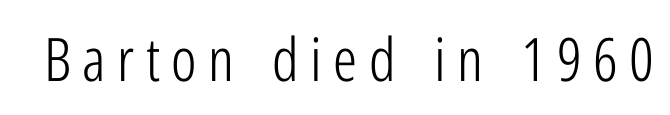
{"serif": "no", "italic": "no", "bold": "no", "weight": "light", "width": "condensed", "stroke_contrast": "low", "x_height": "medium", "monospaced": "no", "underline": "no", "glyph_px": 60}
